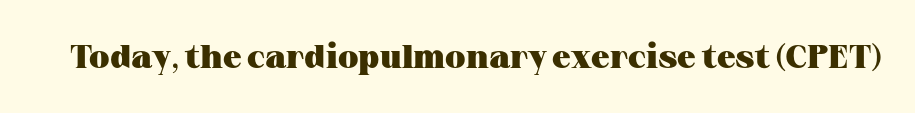
Q: Is the text bold? A: Yes.
Q: Is the text italic (slanted)? A: No, it is upright.
Q: Is the typeface a serif or a sans-serif typeface? A: Serif.
Q: Is the text underlined? A: No.
Q: Is the spacing between letters normal or unusually wide? A: Normal.
Q: Width (condensed, normal, or wide)? A: Wide.
Q: Stroke contrast? A: Medium.
Q: x-height? A: Medium.
Q: Monospaced? A: No.
